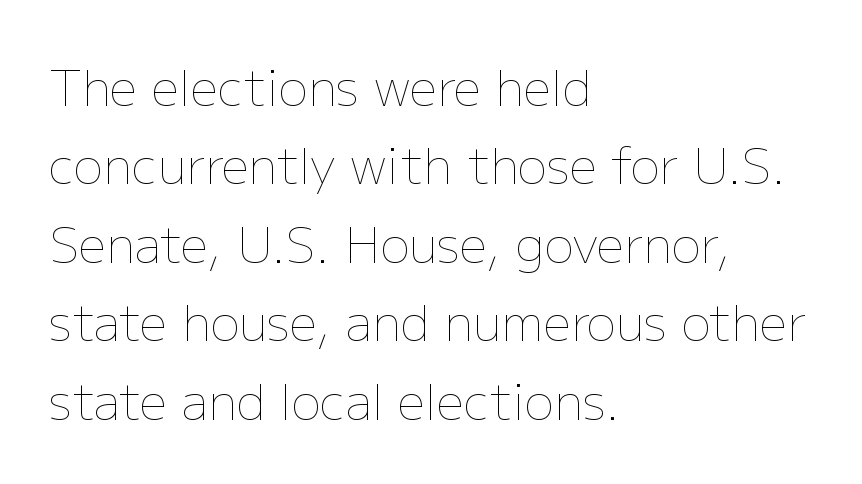
The image shows 49 px thin type, upright; set left-aligned, normal line spacing (1.6x), normal letter spacing, not underlined; low stroke contrast and a medium x-height.
